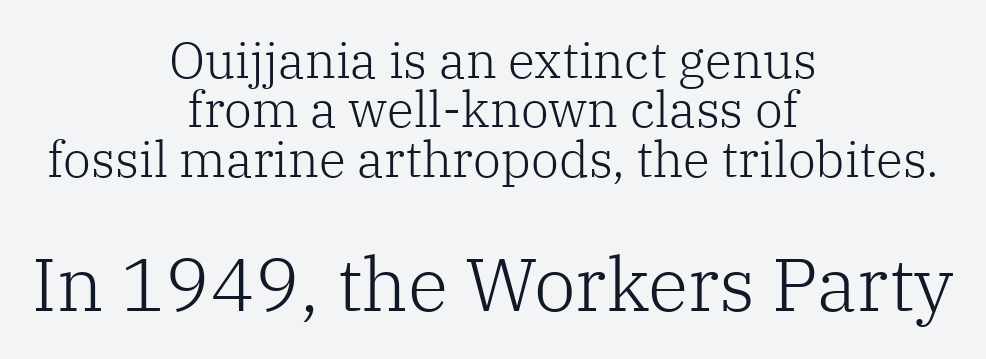
Teacher's note: observe the equal gaps on both sides — that is centered alignment. This is the regular roman posture of the typeface. The passage shown stacks its lines with hardly any gap. Proportional: the letters do not fall into vertical columns.
